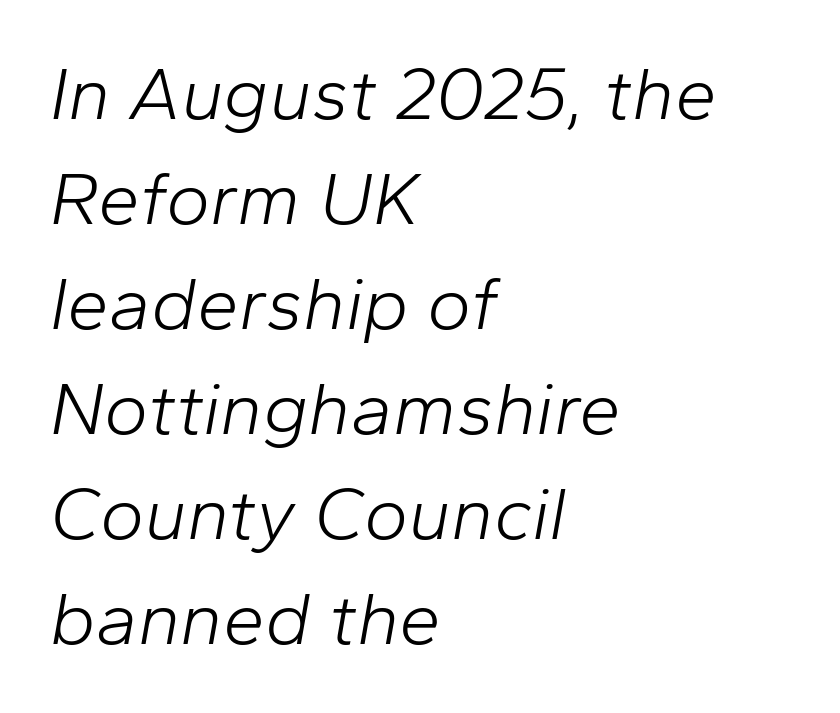
Q: Is the text bold? A: No.
Q: Is the text italic (slanted)? A: Yes, it leans right by about 10 degrees.
Q: Is the text underlined? A: No.
Q: How is the paragraph aligned? A: Left-aligned.
Q: Is the spacing between letters normal or unusually wide? A: Normal.
Q: Is the spacing between lines tight, normal or loose? A: Normal.
Q: Width (condensed, normal, or wide)? A: Normal.
Q: Stroke contrast? A: Low.
Q: x-height? A: Medium.
Q: Monospaced? A: No.
